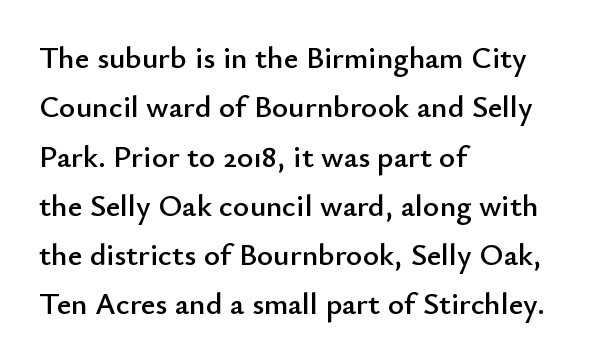
{"serif": "no", "italic": "no", "width": "normal", "stroke_contrast": "low", "x_height": "small", "monospaced": "no", "underline": "no", "align": "left", "line_spacing": "normal", "line_spacing_ratio": 1.59, "letter_spacing": "normal", "letter_spacing_em": 0.0, "glyph_px": 31}
